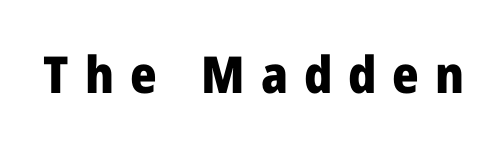
{"serif": "no", "italic": "no", "bold": "yes", "weight": "heavy", "width": "normal", "stroke_contrast": "low", "x_height": "medium", "monospaced": "no", "underline": "no", "letter_spacing": "wide", "letter_spacing_em": 0.31, "glyph_px": 51}
